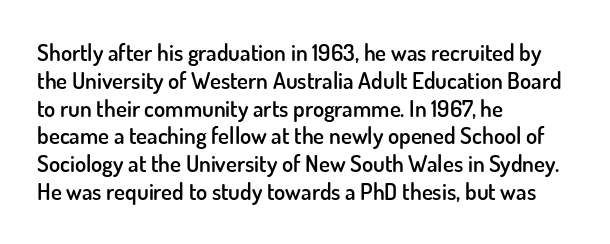
The letters stand straight up with perfectly vertical stems. Standard letterfit; no display-style spreading of the glyphs. Leftover space on each line is placed entirely after the last word. Look at the stroke-to-counter ratio: somewhat heavy, a semibold. Beneath every word, the page is bare.
